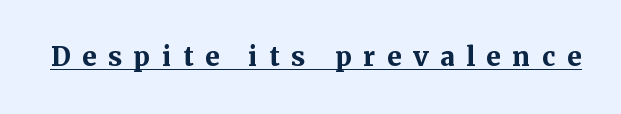
The image shows 26 px bold type, upright; set unusually wide letter spacing (+0.45 em), underlined.
